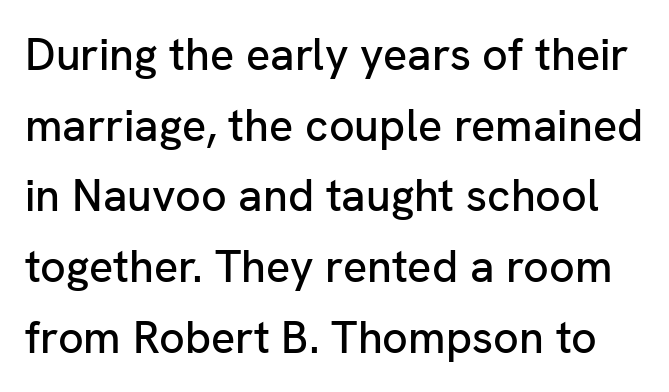
Observe the absence of serifs on each vertical stroke in this sample. The face used here is rendered with its standard letterfit. The designer left line spacing at the default. Check under the words: just untouched page.
